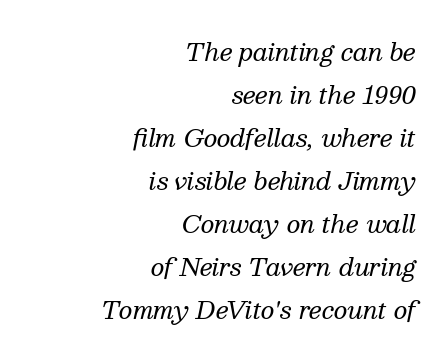
Q: Is the text bold? A: No.
Q: Is the text italic (slanted)? A: Yes, it leans right by about 13 degrees.
Q: Is the text underlined? A: No.
Q: How is the paragraph aligned? A: Right-aligned.
Q: Is the spacing between letters normal or unusually wide? A: Normal.
